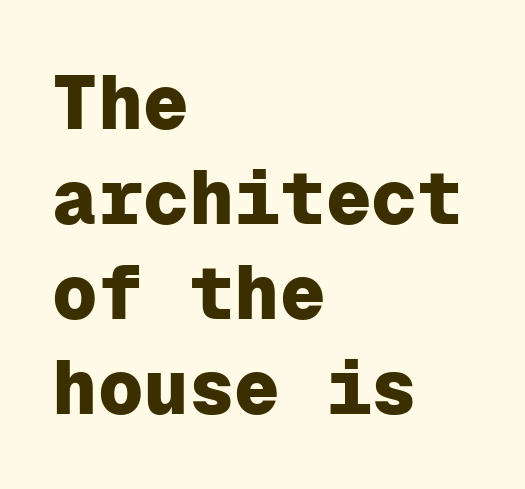
Letterform terminals end flat and unadorned throughout the passage. Every row of glyphs begins at an identical x-position on the left. Monospaced: the letters line up in strict vertical columns. Line spacing here is normal. Tall strokes in this sample are plumb rather than angled. The line texture is even and compact thanks to regular tracking.
